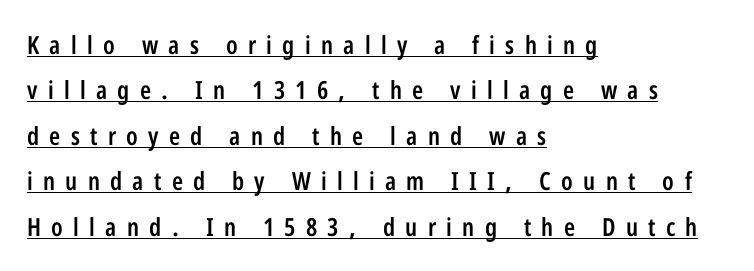
The image shows 25 px text type, upright; set left-aligned, line spacing 1.82x, unusually wide letter spacing (+0.41 em), underlined.
